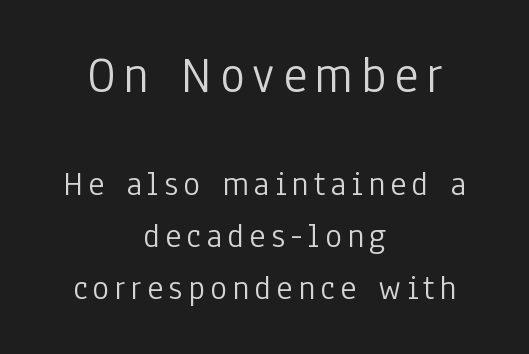
Serifs: no, the terminals of the letterforms are clean. Casual observation: everything's sitting right in the middle. Stem width sits at or under what a default text font uses. Think of a printed novel: that variable character pitch is what you see here. Style check: upright.
